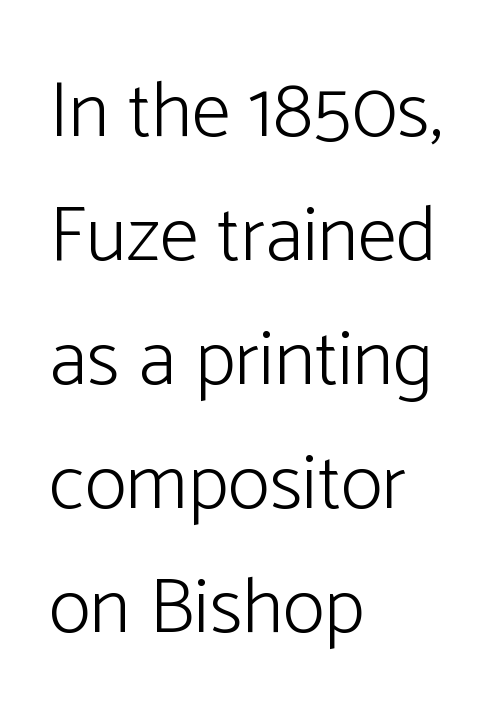
{"serif": "no", "italic": "no", "bold": "no", "weight": "light", "width": "normal", "stroke_contrast": "low", "x_height": "medium", "monospaced": "no", "underline": "no", "align": "left", "line_spacing": "normal", "line_spacing_ratio": 1.57, "letter_spacing": "normal", "letter_spacing_em": 0.0, "glyph_px": 79}
